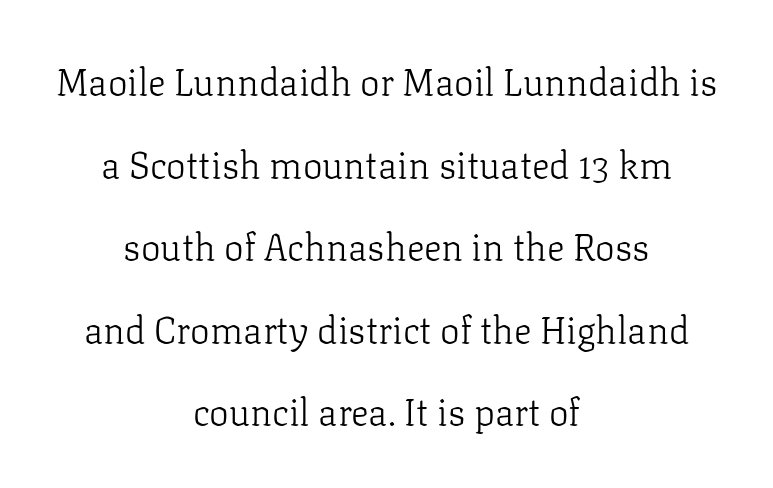
The image shows 37 px light serif type, upright; set centered, loose line spacing (2.23x), normal letter spacing, not underlined; low stroke contrast and a medium x-height.
